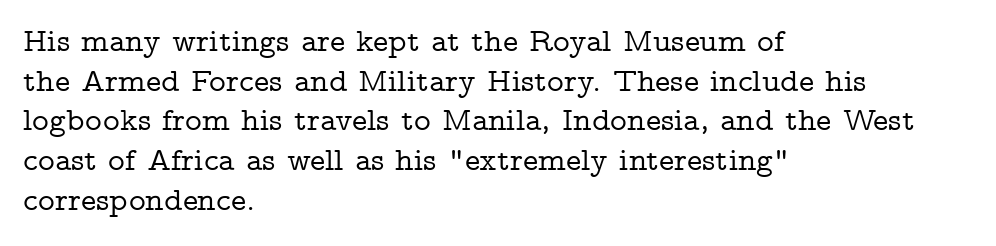
The image shows 32 px wide serif type, upright; set left-aligned, line spacing 1.24x, normal letter spacing, not underlined; low stroke contrast and a medium x-height.
